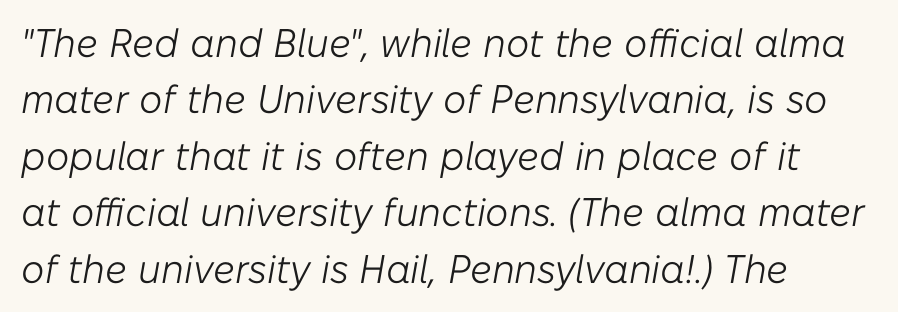
{"italic": "yes", "lean": "right", "slant_degrees": 10, "bold": "no", "weight": "light", "width": "normal", "stroke_contrast": "low", "x_height": "medium", "monospaced": "no", "underline": "no", "align": "left", "line_spacing": "normal", "line_spacing_ratio": 1.41, "letter_spacing": "normal", "letter_spacing_em": 0.0, "glyph_px": 40}
